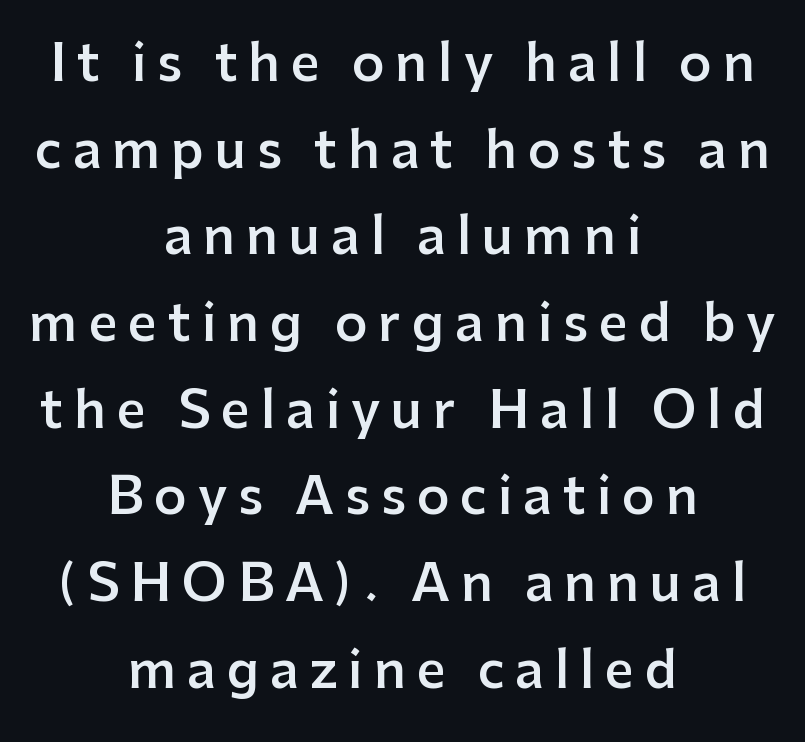
Q: Is the text bold? A: Semi-bold.
Q: Is the text italic (slanted)? A: No, it is upright.
Q: Is the typeface a serif or a sans-serif typeface? A: Sans-serif.
Q: Is the text underlined? A: No.
Q: How is the paragraph aligned? A: Centered.
Q: Is the spacing between letters normal or unusually wide? A: Unusually wide.
Q: Is the spacing between lines tight, normal or loose? A: Normal.
Q: Width (condensed, normal, or wide)? A: Normal.
Q: Stroke contrast? A: Low.
Q: x-height? A: Medium.
Q: Monospaced? A: No.
